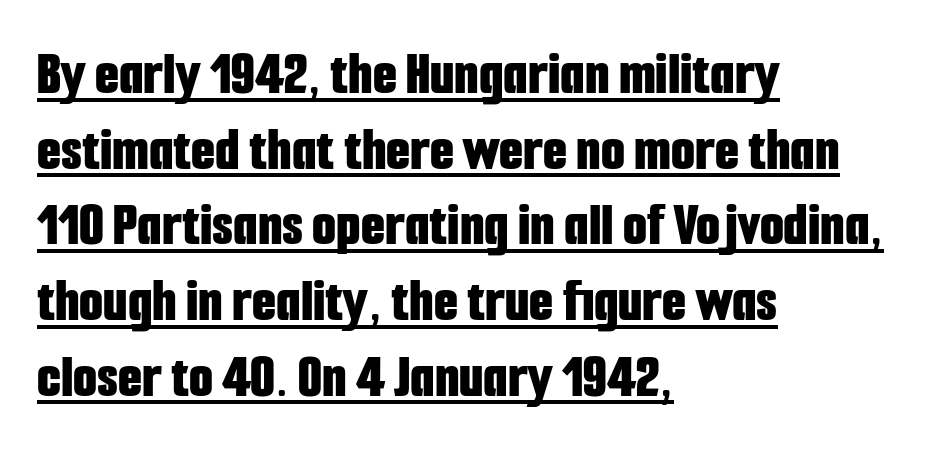
If you drew a line through each stem, it would be perfectly vertical. Proportional: the letters do not fall into vertical columns. Which margin do the lines hug? The left one — the right edge is uneven. Summary of weight: heavy, a full bold. Does extra space separate the letters? No, they use regular spacing.
